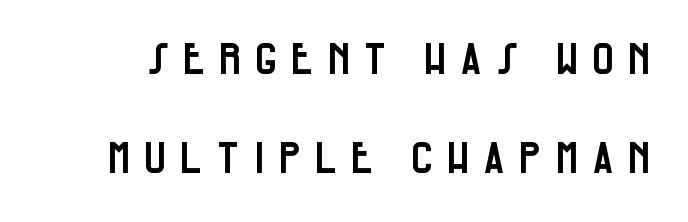
The type is letterspaced generously, with wide tracking. Underline: absent. What kind of face is this? One without serifs — a sans. A roman cut, with each character standing at attention. You could not count columns in this text — the font is proportionally spaced. Successive baselines arrive slowly, with a big drop between each.
